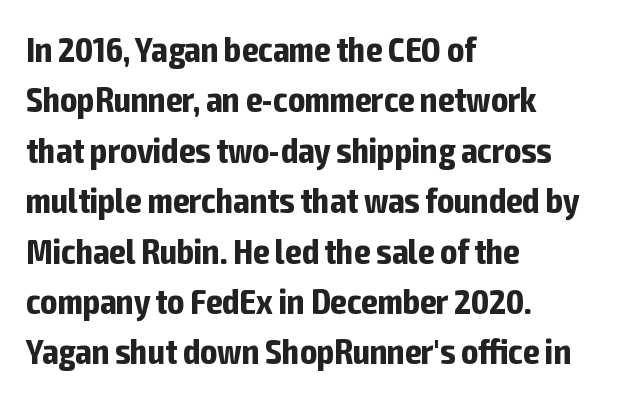
{"serif": "no", "italic": "no", "bold": "yes", "weight": "bold", "width": "condensed", "stroke_contrast": "low", "x_height": "medium", "monospaced": "no", "underline": "no", "align": "left", "line_spacing": "normal", "line_spacing_ratio": 1.44, "letter_spacing": "normal", "letter_spacing_em": 0.0, "glyph_px": 35}
